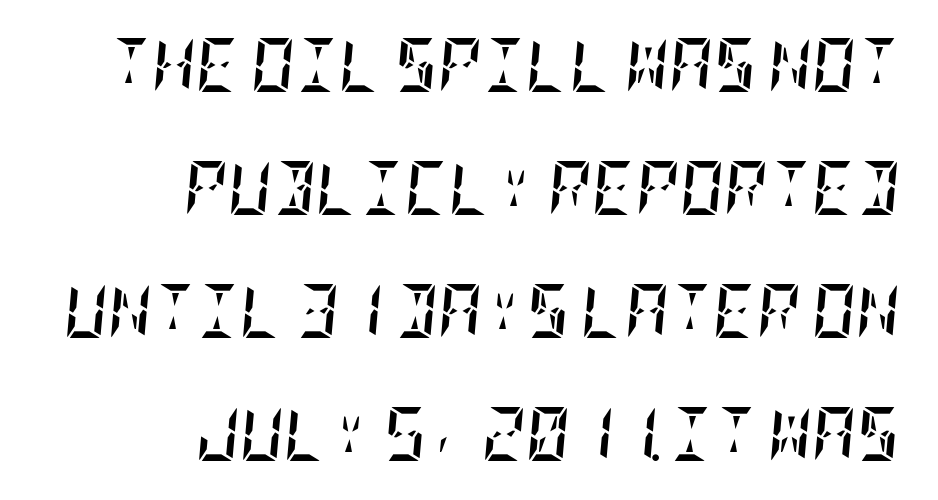
{"italic": "yes", "lean": "right", "slant_degrees": 5, "bold": "yes", "weight": "semibold", "width": "condensed", "stroke_contrast": "low", "x_height": "large", "underline": "no", "align": "right", "line_spacing": "loose", "line_spacing_ratio": 2.28, "letter_spacing": "normal", "letter_spacing_em": 0.0, "glyph_px": 54}
